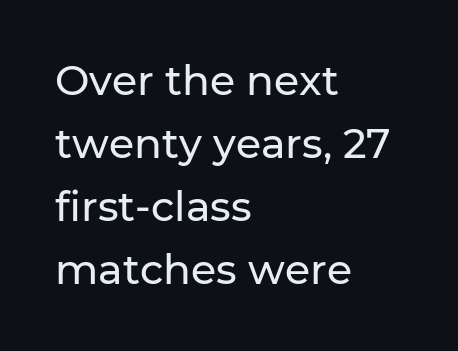
{"serif": "no", "italic": "no", "width": "normal", "stroke_contrast": "low", "x_height": "medium", "monospaced": "no", "underline": "no", "align": "left", "line_spacing": "normal", "line_spacing_ratio": 1.54, "letter_spacing": "normal", "letter_spacing_em": 0.0, "glyph_px": 41}
